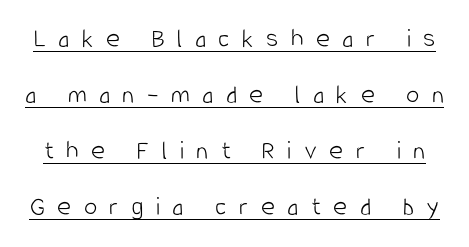
{"italic": "no", "bold": "no", "underline": "yes", "line_spacing": "loose", "line_spacing_ratio": 2.08, "letter_spacing": "wide", "letter_spacing_em": 0.46, "glyph_px": 27}
